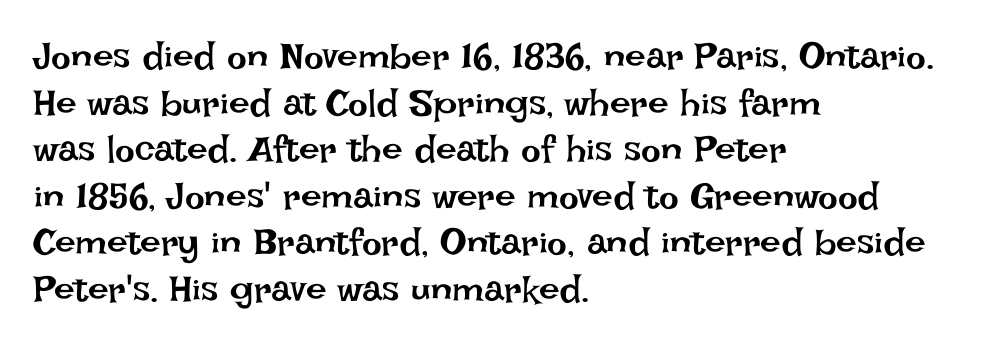
Q: Is the text bold? A: No.
Q: Is the text italic (slanted)? A: No, it is upright.
Q: Is the text underlined? A: No.
Q: How is the paragraph aligned? A: Left-aligned.
Q: Is the spacing between letters normal or unusually wide? A: Normal.
Q: Is the spacing between lines tight, normal or loose? A: Normal.
Q: Width (condensed, normal, or wide)? A: Normal.
Q: Stroke contrast? A: Low.
Q: x-height? A: Large.
Q: Monospaced? A: No.
